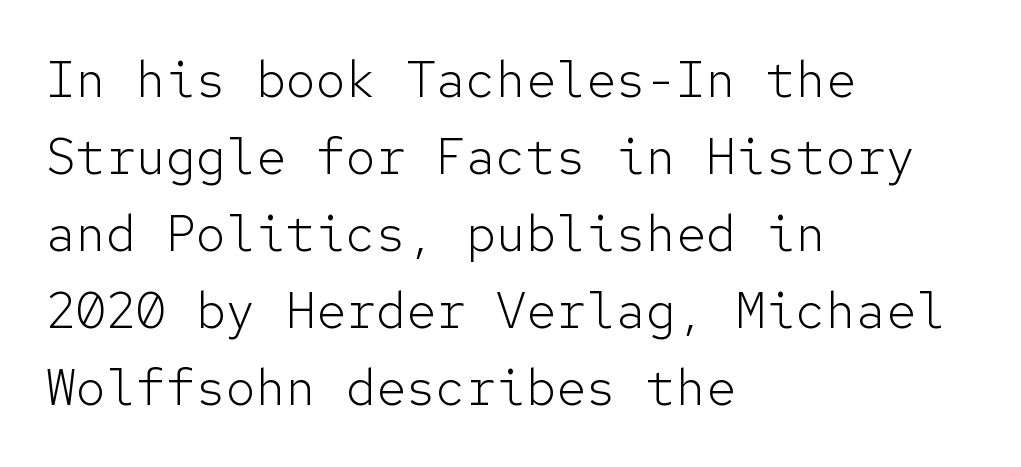
{"serif": "no", "italic": "no", "bold": "no", "weight": "light", "width": "normal", "stroke_contrast": "low", "x_height": "medium", "monospaced": "yes", "underline": "no", "align": "left", "line_spacing": "normal", "line_spacing_ratio": 1.54, "letter_spacing": "normal", "letter_spacing_em": 0.0, "glyph_px": 50}
